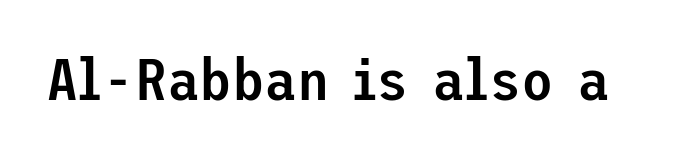
The image shows 59 px semibold sans-serif type, upright; set normal letter spacing, not underlined; low stroke contrast and a medium x-height.
